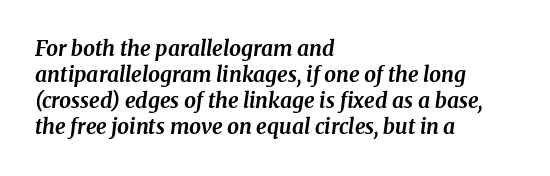
The face used here is rendered with its standard letterfit. You can tell it's italic because the verticals aren't actually vertical. Chunky letters — that's bold for sure. A student would call this left alignment; a typographer would say flush left, rag right. The string is rendered with underlining switched off.
